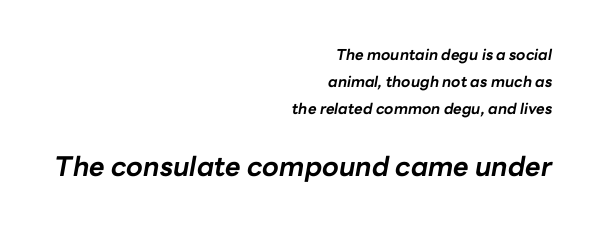
{"italic": "yes", "lean": "right", "slant_degrees": 10, "bold": "yes", "underline": "no", "align": "right", "line_spacing_ratio": 1.8, "letter_spacing": "normal", "letter_spacing_em": 0.0, "larger_block": "second", "size_ratio": 1.8, "glyph_px": 27}
